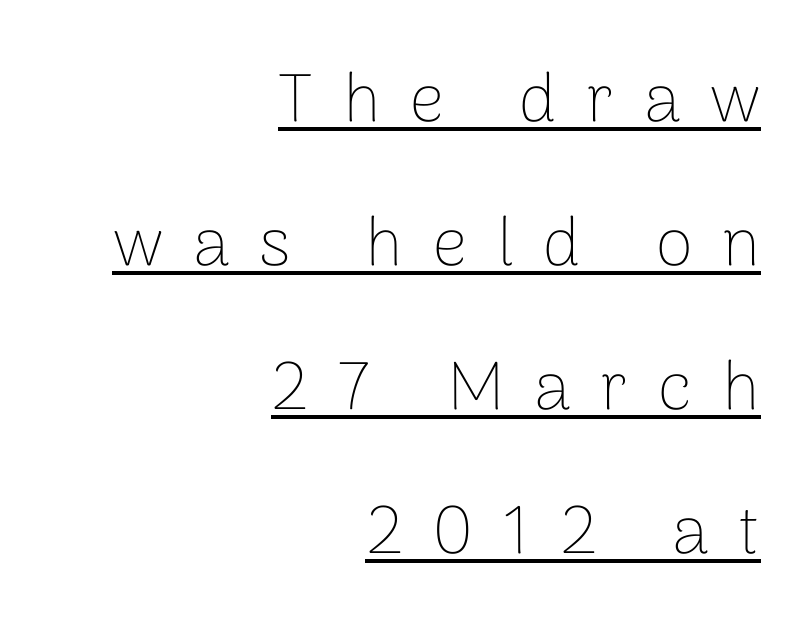
If you measured baseline to baseline, you'd find a long distance. Check the space under the baseline: a stroke is drawn there. Nope, no serifs anywhere on these letters. Which margin do the lines hug? The right one — the left edge is uneven. No italicization has been applied; the sample stays upright. The characters are drawn with everyday or finer stroke widths.
